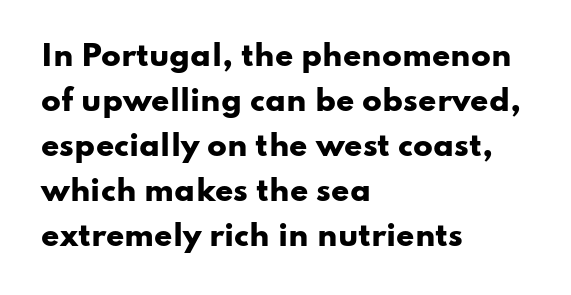
Q: Is the text bold? A: Yes.
Q: Is the text italic (slanted)? A: No, it is upright.
Q: Is the typeface a serif or a sans-serif typeface? A: Sans-serif.
Q: Is the text underlined? A: No.
Q: How is the paragraph aligned? A: Left-aligned.
Q: Is the spacing between letters normal or unusually wide? A: Normal.
Q: Is the spacing between lines tight, normal or loose? A: Normal.
Q: Width (condensed, normal, or wide)? A: Wide.
Q: Stroke contrast? A: Low.
Q: x-height? A: Small.
Q: Monospaced? A: No.
